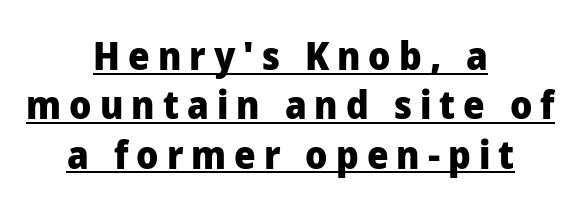
The image shows 38 px heavy sans-serif type, upright; set centered, normal line spacing (1.3x), unusually wide letter spacing (+0.21 em), underlined; low stroke contrast and a medium x-height.
